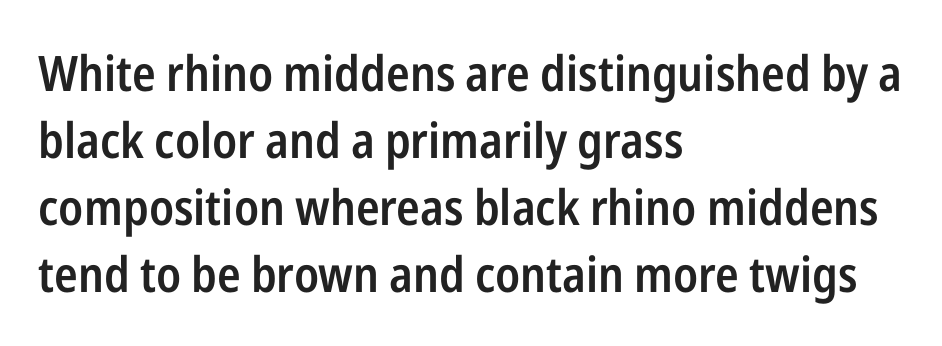
Q: Is the text bold? A: Semi-bold.
Q: Is the text italic (slanted)? A: No, it is upright.
Q: Is the typeface a serif or a sans-serif typeface? A: Sans-serif.
Q: Is the text underlined? A: No.
Q: How is the paragraph aligned? A: Left-aligned.
Q: Is the spacing between letters normal or unusually wide? A: Normal.
Q: Is the spacing between lines tight, normal or loose? A: Normal.
Q: Width (condensed, normal, or wide)? A: Condensed.
Q: Stroke contrast? A: Low.
Q: x-height? A: Medium.
Q: Monospaced? A: No.
